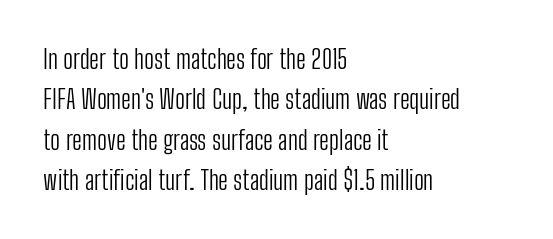
Check the space under the baseline: it is left empty. The type sits square on the baseline with zero lean. Line spacing here is normal. Casual observation: everything's shoved over to the left. Honestly, the letter spacing is just normal — you wouldn't notice it.
